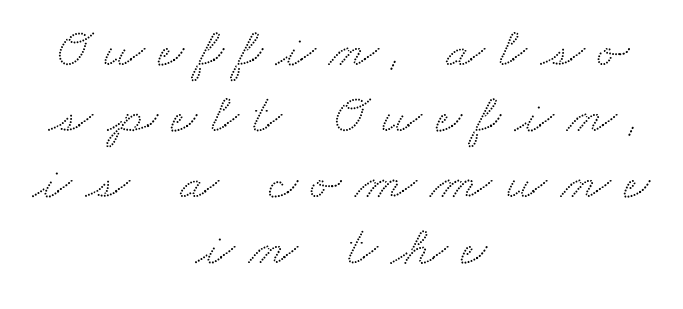
Q: Is the typeface a serif or a sans-serif typeface? A: Serif.
Q: Is the text underlined? A: No.
Q: How is the paragraph aligned? A: Centered.
Q: Is the spacing between letters normal or unusually wide? A: Unusually wide.
Q: Width (condensed, normal, or wide)? A: Wide.
Q: Stroke contrast? A: Medium.
Q: x-height? A: Small.
Q: Monospaced? A: No.
